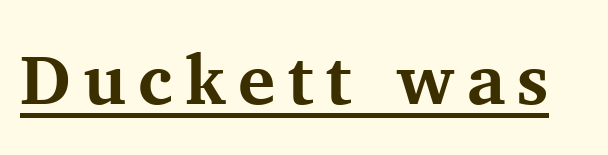
The image shows 70 px bold serif type, upright; set underlined; medium stroke contrast and a medium x-height.
